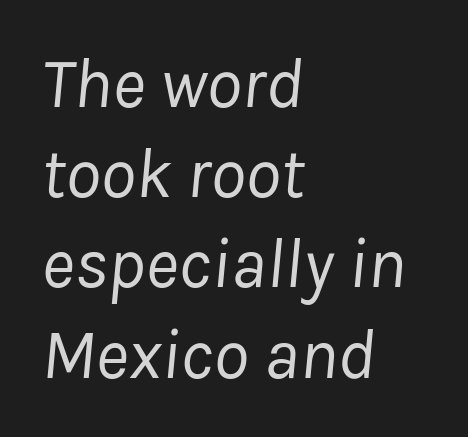
The letters sit at their default tracking, neither squeezed nor spread. Nobody drew a line under any word here. Varying glyph widths throughout — classic text-font behaviour. The line-height multiplier appears to be the usual default. The ragged edge is on the right, which tells us the setting is flush left.
